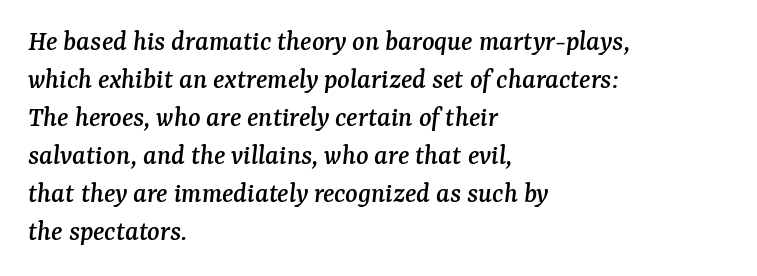
The image shows 29 px serif type, italic (leaning right); set left-aligned, normal line spacing (1.31x), normal letter spacing, not underlined; medium stroke contrast and a medium x-height.
